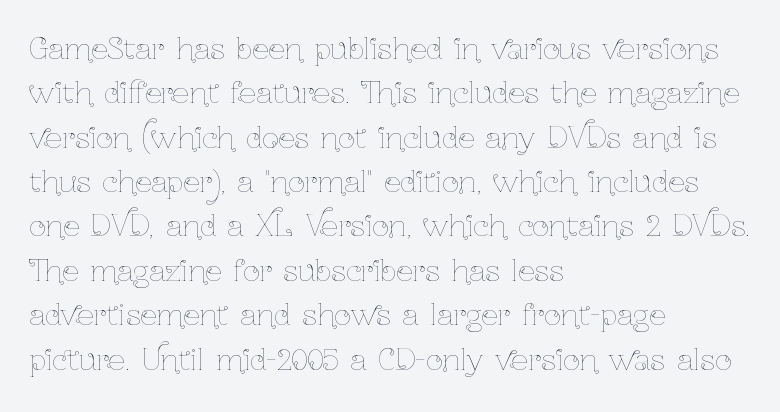
The image shows 29 px thin, condensed type, upright; set left-aligned, normal line spacing (1.53x), normal letter spacing, not underlined; low stroke contrast and a medium x-height.
